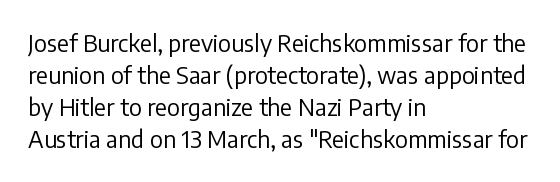
Caption: standard tracking, unaltered. Does the leading feel generous? No, just average. The lines are quadded left. Check the space under the baseline: it is left empty.
